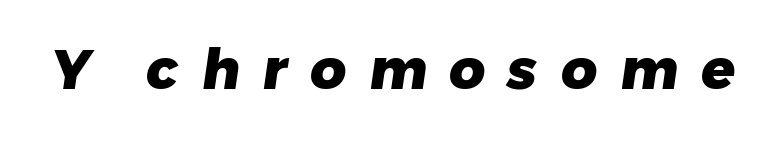
Anything drawn beneath the words? Only blank space. The rendering uses natural spacing where letterforms have individual widths. I'd describe the lettering as bold — thick and assertive. Letter spacing: wide. In terms of letterform style, serifs are entirely absent.
